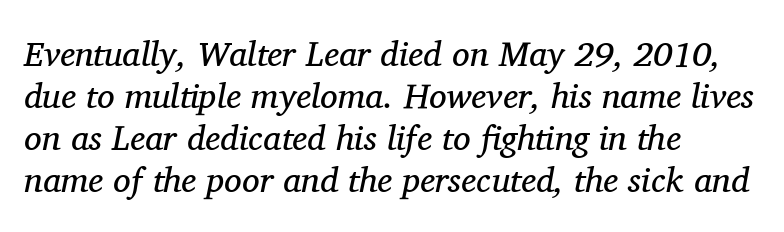
Slanted lettering throughout. Students, note that the glyphs here touch the page at normal intervals. The strip under each line holds only bare page. Note: serifs present on the glyphs. The lines in this sample share a left origin and differ only in where they stop.
